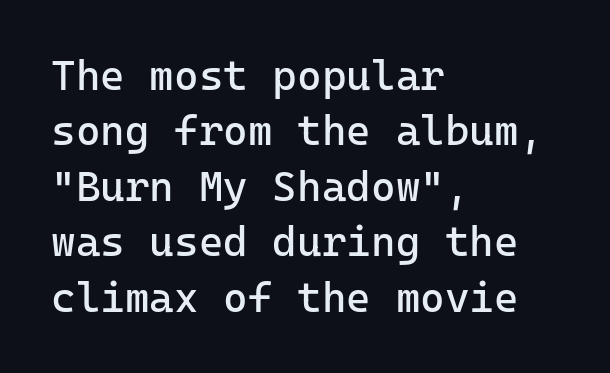
{"serif": "no", "italic": "no", "bold": "no", "weight": "regular", "width": "normal", "stroke_contrast": "low", "x_height": "medium", "underline": "no", "align": "left", "line_spacing": "normal", "line_spacing_ratio": 1.32, "letter_spacing": "normal", "letter_spacing_em": 0.0, "glyph_px": 42}
